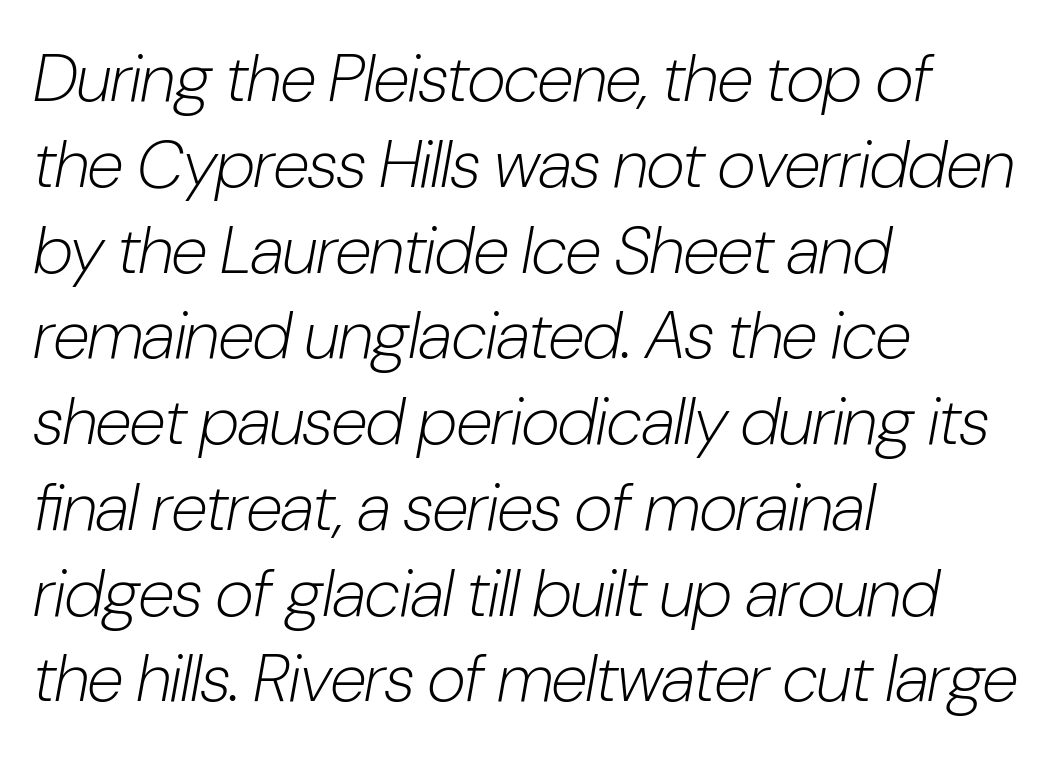
The image shows 67 px light, condensed type, italic (leaning right); set left-aligned, normal line spacing (1.28x), normal letter spacing, not underlined; low stroke contrast and a medium x-height.
